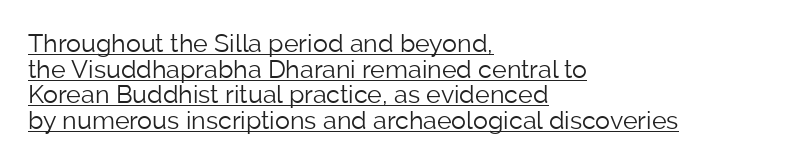
Q: Is the text bold? A: No.
Q: Is the text italic (slanted)? A: No, it is upright.
Q: Is the text underlined? A: Yes.
Q: How is the paragraph aligned? A: Left-aligned.
Q: Is the spacing between letters normal or unusually wide? A: Normal.
Q: Is the spacing between lines tight, normal or loose? A: Tight.
